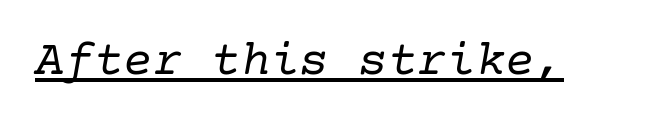
Q: Is the text bold? A: No.
Q: Is the text italic (slanted)? A: Yes, it leans right by about 10 degrees.
Q: Is the typeface a serif or a sans-serif typeface? A: Serif.
Q: Is the text underlined? A: Yes.
Q: Is the spacing between letters normal or unusually wide? A: Normal.
Q: Width (condensed, normal, or wide)? A: Normal.
Q: Stroke contrast? A: Low.
Q: x-height? A: Medium.
